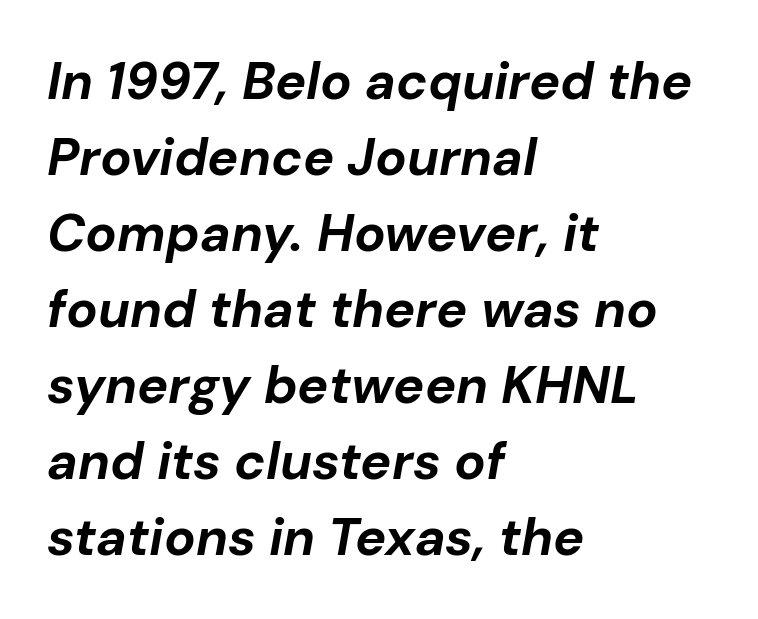
{"italic": "yes", "lean": "right", "slant_degrees": 10, "bold": "yes", "weight": "bold", "width": "normal", "stroke_contrast": "low", "x_height": "medium", "monospaced": "no", "underline": "no", "align": "left", "line_spacing": "normal", "line_spacing_ratio": 1.46, "letter_spacing": "normal", "letter_spacing_em": 0.0, "glyph_px": 52}
